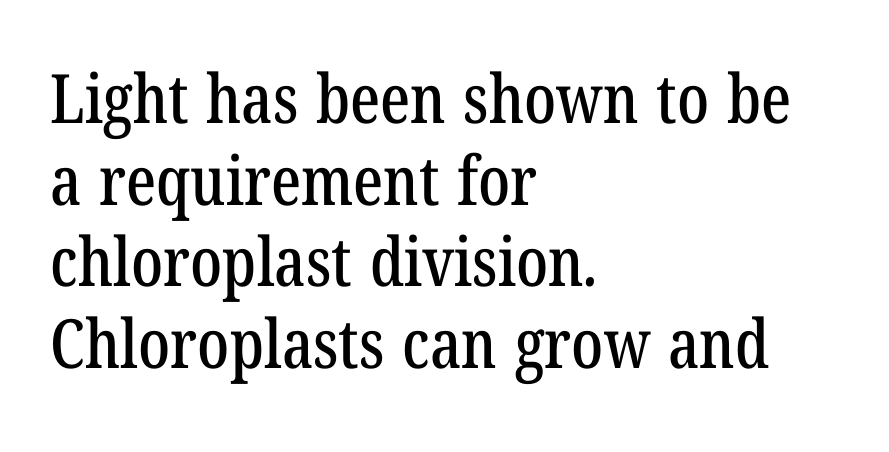
Varying glyph widths throughout — classic text-font behaviour. Nothing unusual about the tracking: characters are spaced as the font intends. Alignment: flush left. The glyphs are unaccompanied by any horizontal stroke below them. Check where the strokes stop: tiny serifs finish them off.
